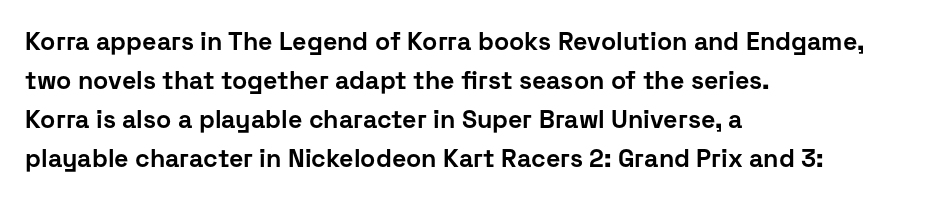
{"italic": "no", "bold": "yes", "underline": "no", "align": "left", "line_spacing": "normal", "line_spacing_ratio": 1.56, "letter_spacing": "normal", "letter_spacing_em": 0.0, "glyph_px": 25}
